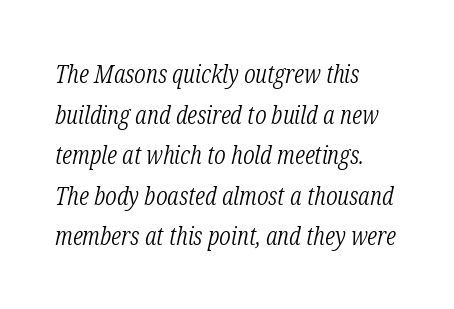
The image shows 26 px text type, italic (leaning right); set left-aligned, normal line spacing (1.56x), normal letter spacing, not underlined.
